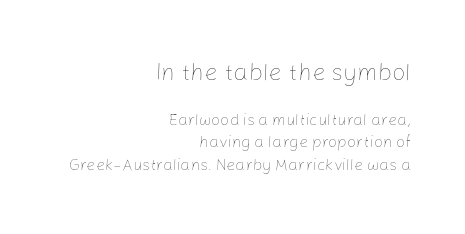
Q: Is the text bold? A: No.
Q: Is the text italic (slanted)? A: No, it is upright.
Q: Is the text underlined? A: No.
Q: How is the paragraph aligned? A: Right-aligned.
Q: Is the spacing between letters normal or unusually wide? A: Normal.
Q: Is the spacing between lines tight, normal or loose? A: Normal.
Q: Which block of text is set in a larger size, the first (top) or the second (bottom)? A: The first (top) one.
